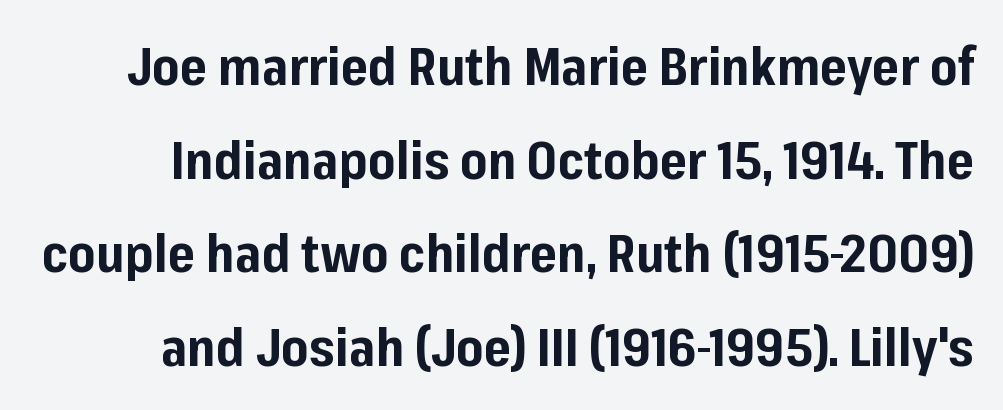
Tracking here is standard; glyphs follow each other at the usual distance. Ascenders rise straight up at ninety degrees. Descenders are the only things crossing below the line. Looks like regular typesetting: each glyph gets only the width it needs.
